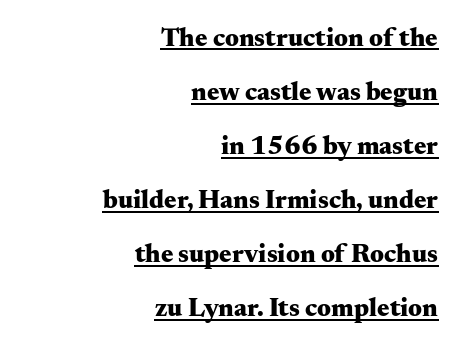
{"italic": "no", "bold": "yes", "underline": "yes", "align": "right", "line_spacing": "loose", "line_spacing_ratio": 2.08, "letter_spacing": "normal", "letter_spacing_em": 0.0, "glyph_px": 26}
